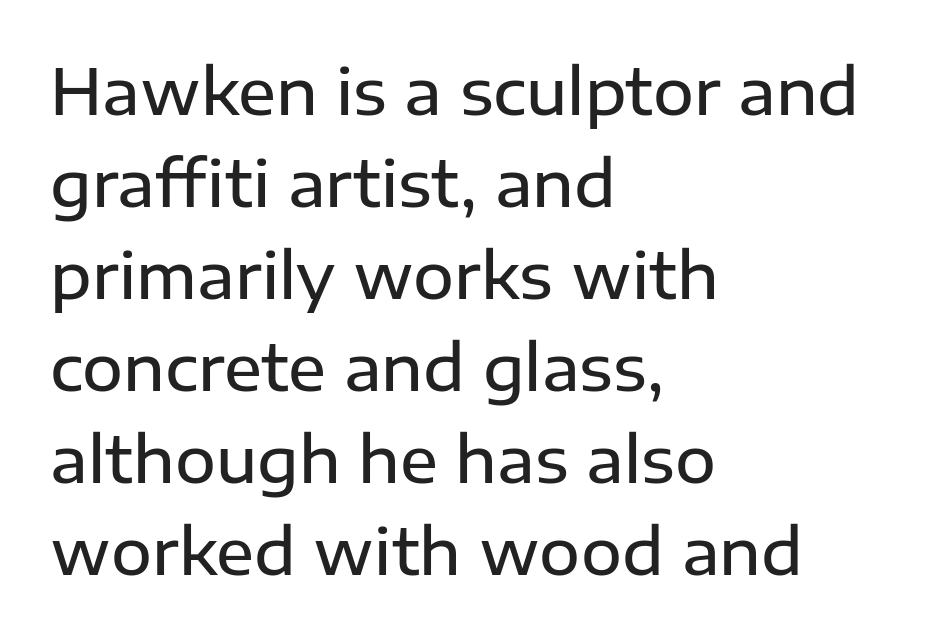
Q: Is the text bold? A: Semi-bold.
Q: Is the text italic (slanted)? A: No, it is upright.
Q: Is the typeface a serif or a sans-serif typeface? A: Sans-serif.
Q: Is the text underlined? A: No.
Q: How is the paragraph aligned? A: Left-aligned.
Q: Is the spacing between letters normal or unusually wide? A: Normal.
Q: Is the spacing between lines tight, normal or loose? A: Normal.
Q: Width (condensed, normal, or wide)? A: Normal.
Q: Stroke contrast? A: Low.
Q: x-height? A: Medium.
Q: Monospaced? A: No.
